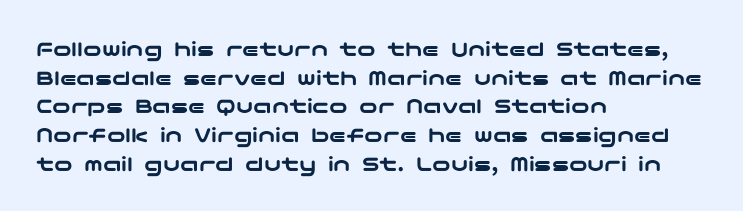
Q: Is the text italic (slanted)? A: No, it is upright.
Q: Is the text underlined? A: No.
Q: How is the paragraph aligned? A: Left-aligned.
Q: Is the spacing between letters normal or unusually wide? A: Normal.
Q: Is the spacing between lines tight, normal or loose? A: Normal.
